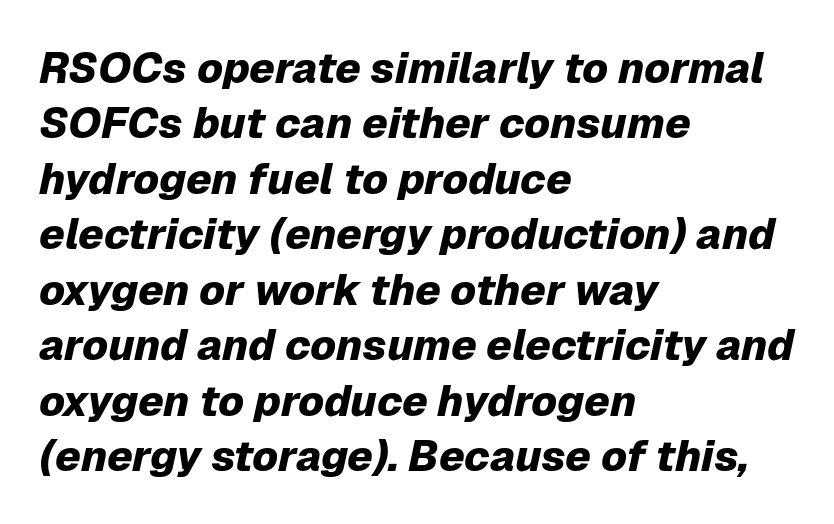
{"italic": "yes", "lean": "right", "slant_degrees": 12, "bold": "yes", "weight": "heavy", "width": "normal", "stroke_contrast": "low", "x_height": "medium", "monospaced": "no", "underline": "no", "align": "left", "line_spacing": "normal", "line_spacing_ratio": 1.29, "letter_spacing": "normal", "letter_spacing_em": 0.0, "glyph_px": 43}
